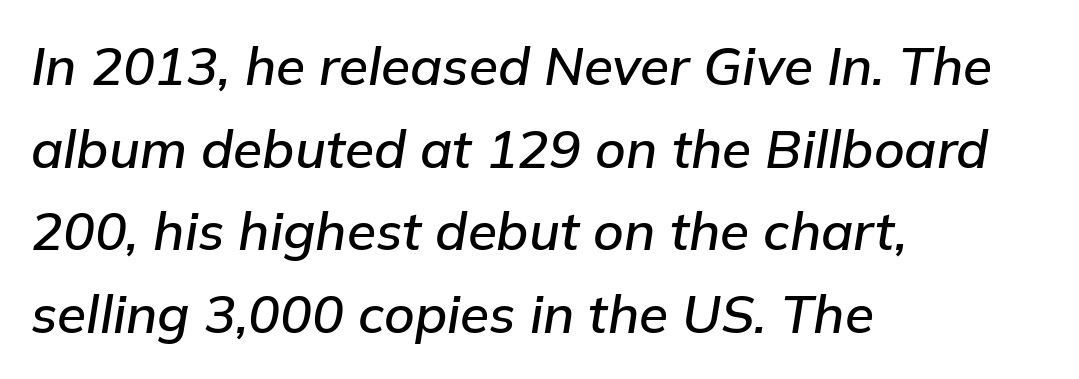
The passage shown leans; its letterforms are oblique. The line-height multiplier appears to be the usual default. Underline: absent. Look at the tracking — it's just the regular setting, nothing added.
